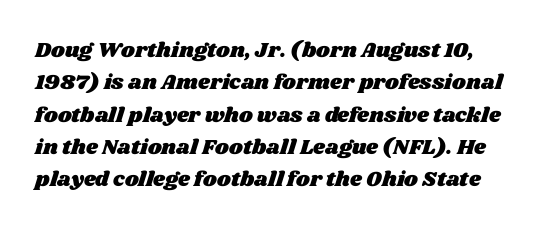
Q: Is the text underlined? A: No.
Q: Is the spacing between letters normal or unusually wide? A: Normal.
Q: Is the spacing between lines tight, normal or loose? A: Normal.
